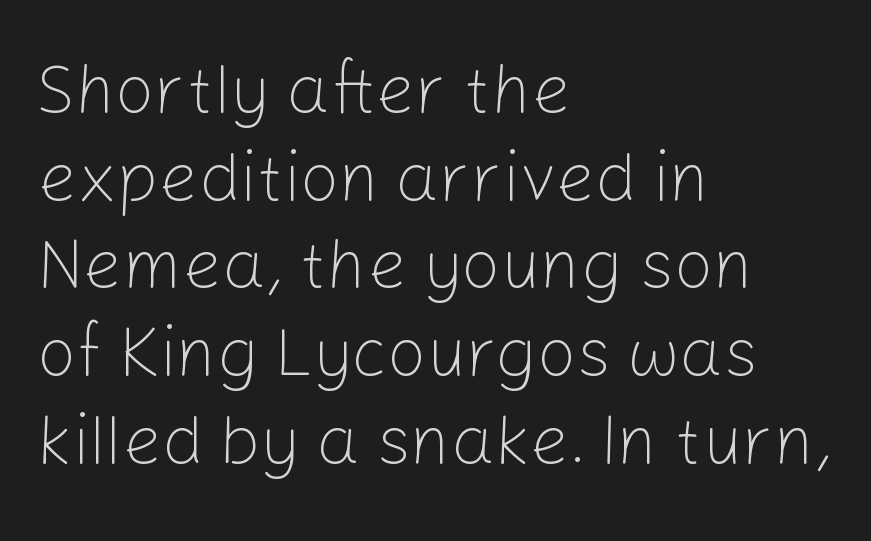
{"serif": "no", "italic": "no", "bold": "no", "weight": "light", "width": "normal", "stroke_contrast": "low", "x_height": "medium", "monospaced": "no", "underline": "no", "align": "left", "line_spacing": "normal", "line_spacing_ratio": 1.27, "letter_spacing": "normal", "letter_spacing_em": 0.0, "glyph_px": 69}
